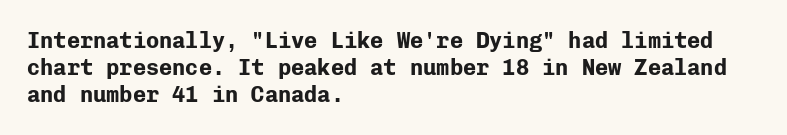
{"italic": "no", "bold": "yes", "underline": "no", "align": "left", "line_spacing_ratio": 1.22, "letter_spacing": "normal", "letter_spacing_em": 0.0, "glyph_px": 22}
